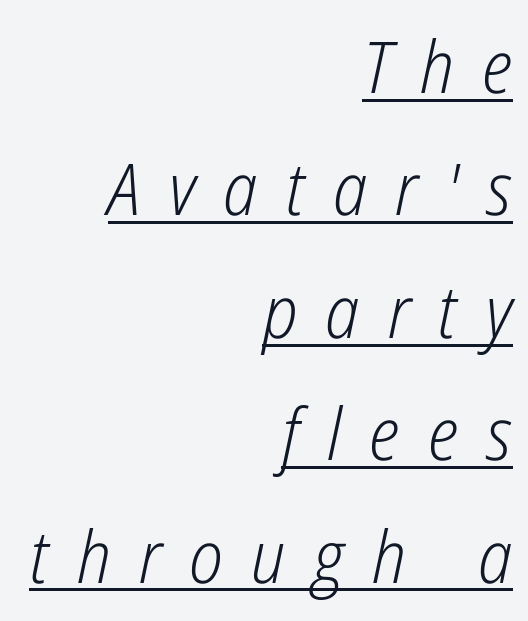
{"italic": "yes", "lean": "right", "slant_degrees": 12, "bold": "no", "weight": "light", "width": "condensed", "stroke_contrast": "low", "x_height": "medium", "monospaced": "no", "underline": "yes", "align": "right", "line_spacing": "normal", "line_spacing_ratio": 1.7, "letter_spacing": "wide", "letter_spacing_em": 0.39, "glyph_px": 72}
